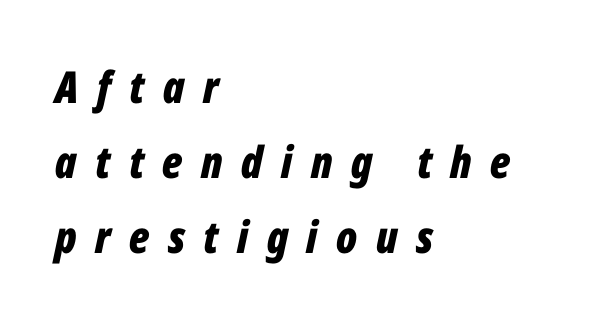
Q: Is the text bold? A: Yes.
Q: Is the text italic (slanted)? A: Yes, it leans right by about 12 degrees.
Q: Is the text underlined? A: No.
Q: How is the paragraph aligned? A: Left-aligned.
Q: Is the spacing between letters normal or unusually wide? A: Unusually wide.
Q: Width (condensed, normal, or wide)? A: Condensed.
Q: Stroke contrast? A: Low.
Q: x-height? A: Medium.
Q: Monospaced? A: No.
